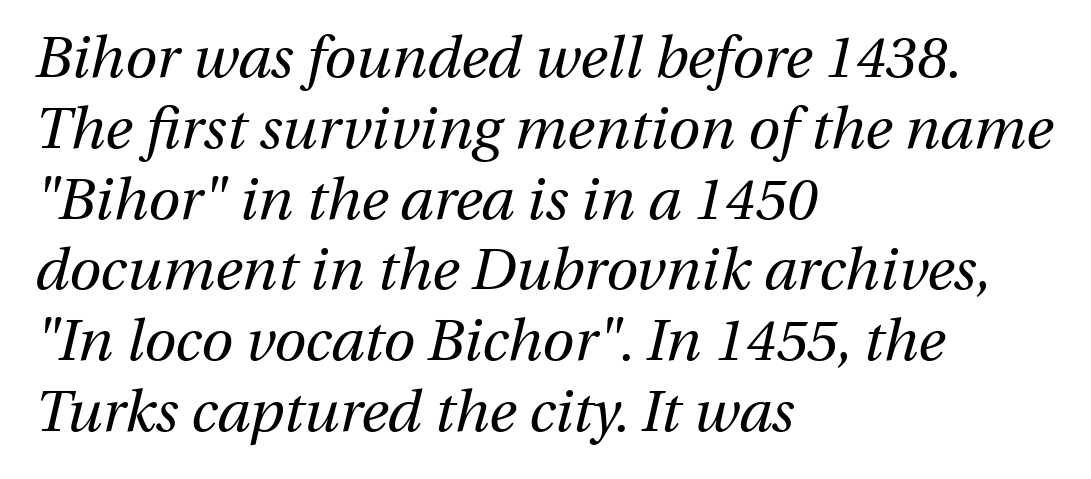
Q: Is the text bold? A: No.
Q: Is the text italic (slanted)? A: Yes, it leans right by about 13 degrees.
Q: Is the text underlined? A: No.
Q: How is the paragraph aligned? A: Left-aligned.
Q: Is the spacing between letters normal or unusually wide? A: Normal.
Q: Width (condensed, normal, or wide)? A: Normal.
Q: Stroke contrast? A: Medium.
Q: x-height? A: Medium.
Q: Monospaced? A: No.
